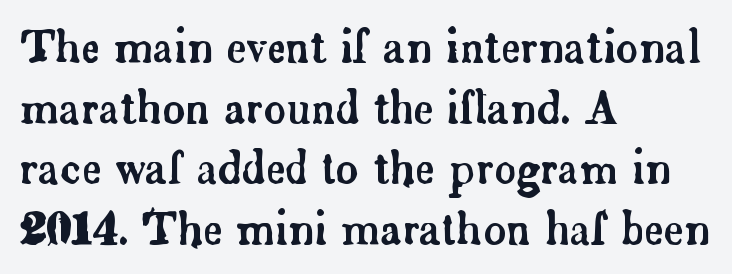
Q: Is the text italic (slanted)? A: No, it is upright.
Q: Is the typeface a serif or a sans-serif typeface? A: Serif.
Q: Is the text underlined? A: No.
Q: How is the paragraph aligned? A: Left-aligned.
Q: Is the spacing between letters normal or unusually wide? A: Normal.
Q: Is the spacing between lines tight, normal or loose? A: Normal.
Q: Width (condensed, normal, or wide)? A: Normal.
Q: Stroke contrast? A: Low.
Q: x-height? A: Small.
Q: Monospaced? A: No.
